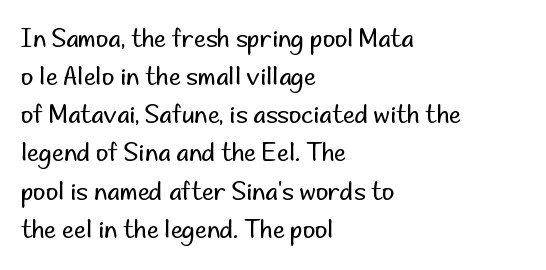
Is there much room between lines? A standard amount, neither cramped nor airy. A roman cut, with each character standing at attention. How are the letters spaced? Ordinarily, with no added tracking. This rendering features lettering with no underline. The paragraph shown leans on its left margin. The weight tops out at a normal text grade.
